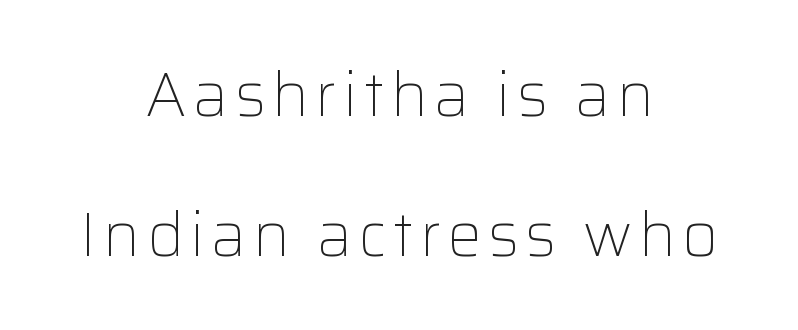
One glance says open: line gaps are wider than usual. Vertical strokes here are truly vertical. Unlike a traditional serif, this face leaves its strokes unadorned. A quiet, ordinary-to-light weight characterises the typeface. The paragraph has two soft edges and a firm central axis.
